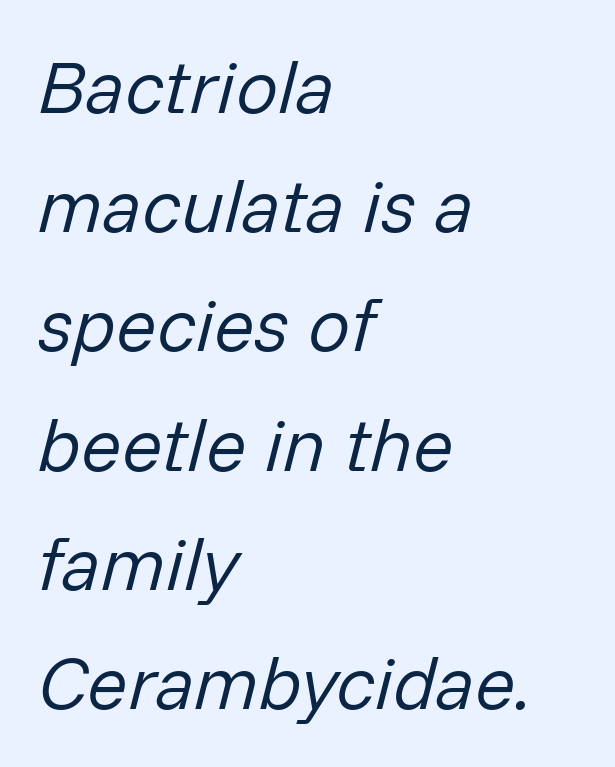
Q: Is the text bold? A: No.
Q: Is the text italic (slanted)? A: Yes, it leans right by about 14 degrees.
Q: Is the text underlined? A: No.
Q: How is the paragraph aligned? A: Left-aligned.
Q: Is the spacing between letters normal or unusually wide? A: Normal.
Q: Is the spacing between lines tight, normal or loose? A: Normal.
Q: Width (condensed, normal, or wide)? A: Normal.
Q: Stroke contrast? A: Low.
Q: x-height? A: Medium.
Q: Monospaced? A: No.
